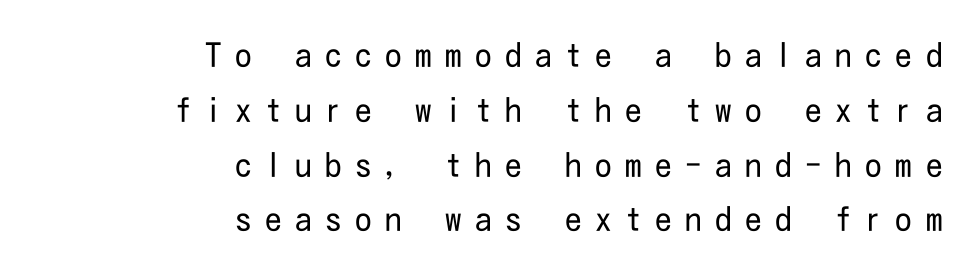
Q: Is the text bold? A: No.
Q: Is the text italic (slanted)? A: No, it is upright.
Q: Is the typeface a serif or a sans-serif typeface? A: Sans-serif.
Q: Is the text underlined? A: No.
Q: How is the paragraph aligned? A: Right-aligned.
Q: Is the spacing between letters normal or unusually wide? A: Unusually wide.
Q: Is the spacing between lines tight, normal or loose? A: Normal.
Q: Width (condensed, normal, or wide)? A: Condensed.
Q: Stroke contrast? A: Low.
Q: x-height? A: Medium.
